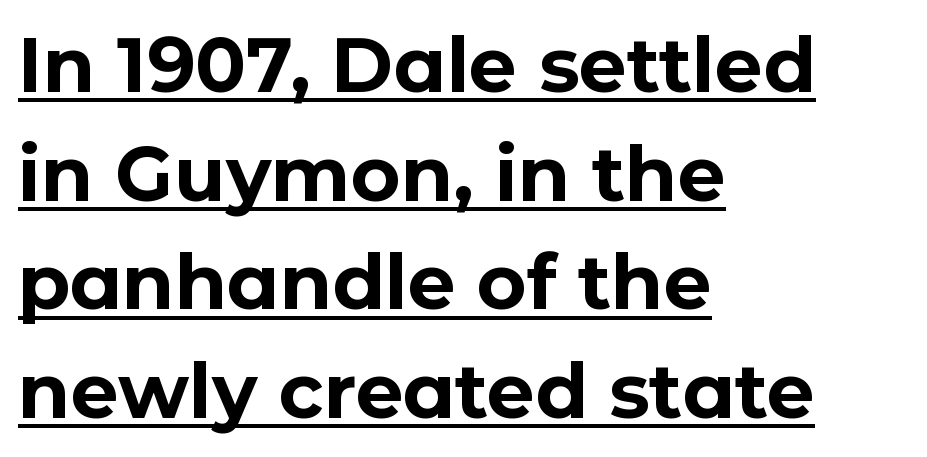
{"serif": "no", "italic": "no", "bold": "yes", "weight": "bold", "width": "normal", "stroke_contrast": "low", "x_height": "medium", "monospaced": "no", "underline": "yes", "align": "left", "line_spacing": "normal", "line_spacing_ratio": 1.43, "letter_spacing": "normal", "letter_spacing_em": 0.0, "glyph_px": 76}
